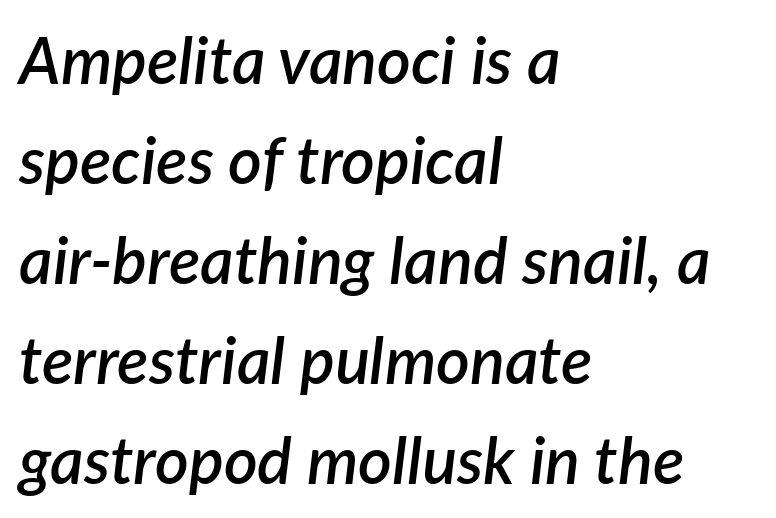
{"italic": "yes", "lean": "right", "slant_degrees": 7, "bold": "semi", "weight": "semibold", "width": "normal", "stroke_contrast": "low", "x_height": "medium", "monospaced": "no", "underline": "no", "align": "left", "line_spacing": "normal", "line_spacing_ratio": 1.54, "letter_spacing": "normal", "letter_spacing_em": 0.0, "glyph_px": 65}
